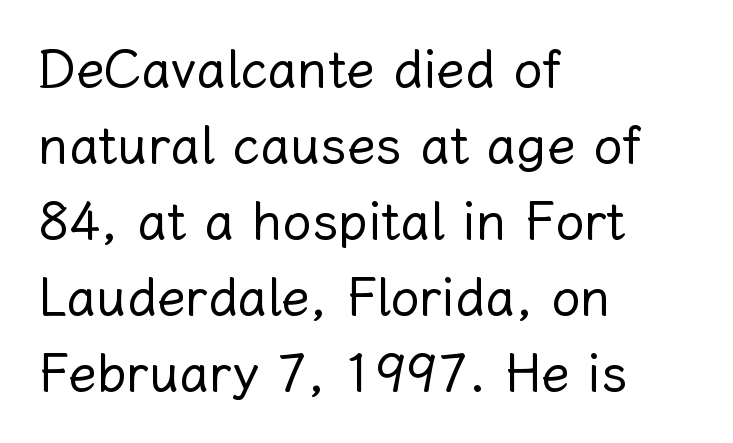
Ordinary non-slanted type is in use. The paragraph has a hard left edge and a soft right edge. Summary of weight: not heavy and not bold. These lines are rendered in a variable-pitch font. The letterforms sit shoulder to shoulder at normal distance.
